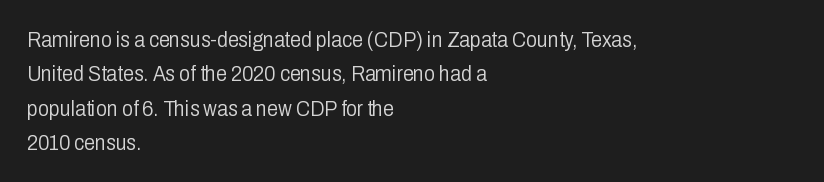
The image shows 22 px text type, upright; set left-aligned, normal line spacing (1.56x), normal letter spacing, not underlined.
